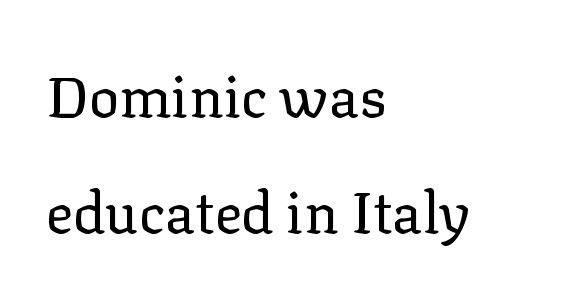
Q: Is the text bold? A: No.
Q: Is the text italic (slanted)? A: No, it is upright.
Q: Is the typeface a serif or a sans-serif typeface? A: Serif.
Q: Is the text underlined? A: No.
Q: How is the paragraph aligned? A: Left-aligned.
Q: Is the spacing between letters normal or unusually wide? A: Normal.
Q: Is the spacing between lines tight, normal or loose? A: Loose.
Q: Width (condensed, normal, or wide)? A: Normal.
Q: Stroke contrast? A: Low.
Q: x-height? A: Medium.
Q: Monospaced? A: No.
